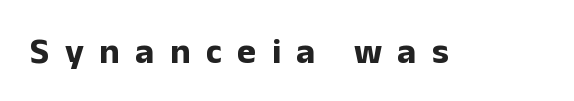
Q: Is the text bold? A: Yes.
Q: Is the text italic (slanted)? A: No, it is upright.
Q: Is the typeface a serif or a sans-serif typeface? A: Sans-serif.
Q: Is the text underlined? A: No.
Q: Is the spacing between letters normal or unusually wide? A: Unusually wide.
Q: Width (condensed, normal, or wide)? A: Normal.
Q: Stroke contrast? A: Low.
Q: x-height? A: Medium.
Q: Monospaced? A: No.
